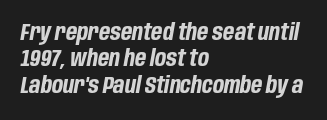
{"italic": "yes", "lean": "right", "slant_degrees": 10, "bold": "yes", "underline": "no", "align": "left", "line_spacing": "tight", "line_spacing_ratio": 1.15, "letter_spacing": "normal", "letter_spacing_em": 0.0, "glyph_px": 23}
